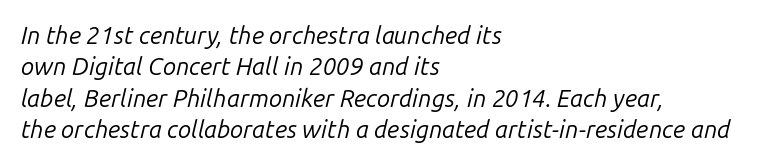
Glyph-to-glyph distance matches everyday printed text. What's the leading like? Ordinary, nothing unusual. Stems and bowls with no extra thickness — not bold. Typeset ragged right — the left edge is the straight one. Yep, that's italic — everything's leaning.
